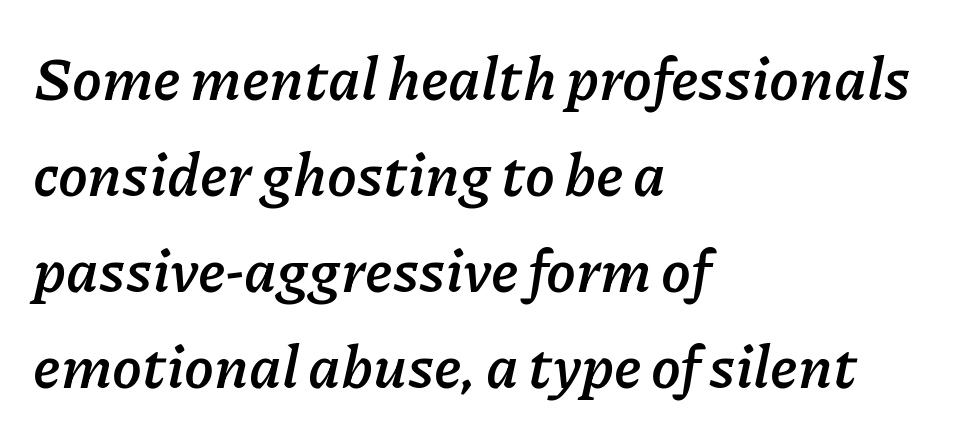
{"italic": "yes", "lean": "right", "slant_degrees": 11, "bold": "yes", "weight": "semibold", "width": "normal", "stroke_contrast": "low", "x_height": "medium", "monospaced": "no", "underline": "no", "align": "left", "line_spacing": "normal", "line_spacing_ratio": 1.6, "letter_spacing": "normal", "letter_spacing_em": 0.0, "glyph_px": 60}
